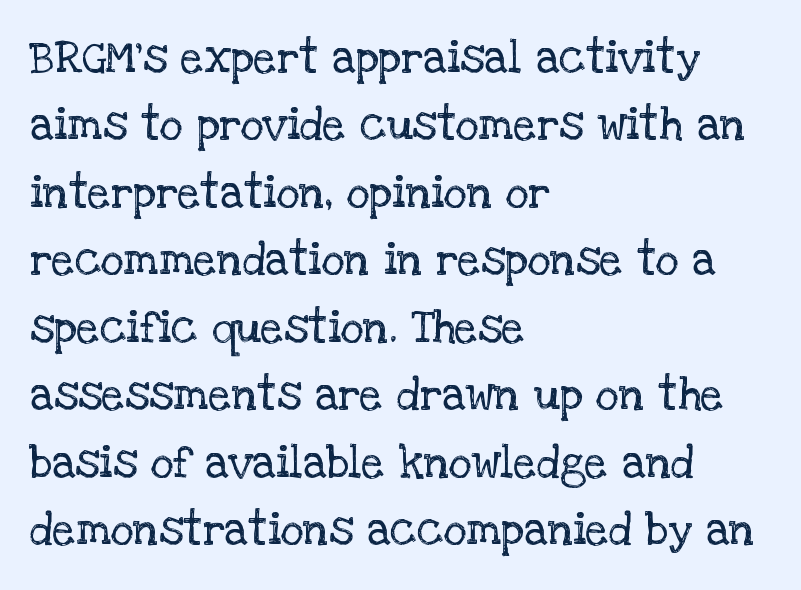
Is this a fixed-width face? No — the glyphs have proportional, varying widths. Caption: face not bold, strokes unweighted. I'd call this a serif setting — the letters wear small feet. If you drew a ruler down the left edge, every line would touch it. Reading down the column, the eye jumps a familiar distance to each next line. Default kerning and tracking; the words read as compact shapes.
